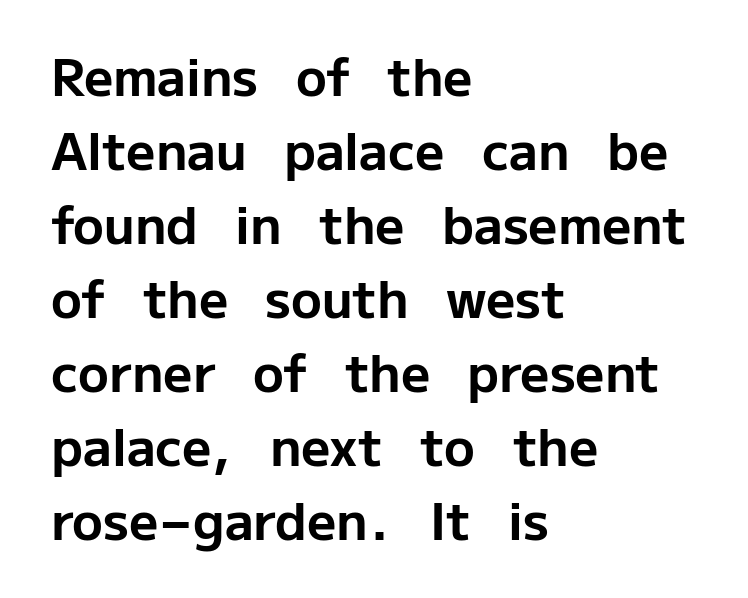
The image shows 51 px bold sans-serif type, upright; set left-aligned, normal line spacing (1.45x), normal letter spacing, not underlined; low stroke contrast and a medium x-height.
